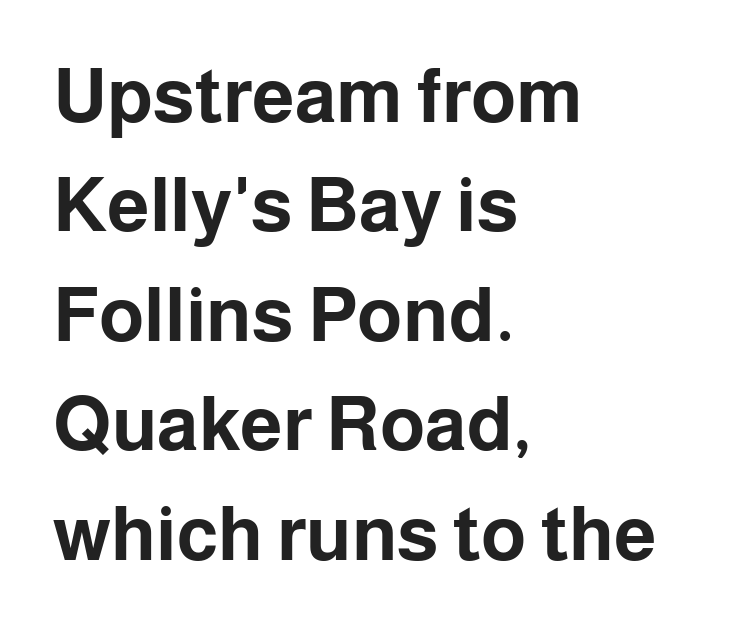
Q: Is the text bold? A: Yes.
Q: Is the text italic (slanted)? A: No, it is upright.
Q: Is the typeface a serif or a sans-serif typeface? A: Sans-serif.
Q: Is the text underlined? A: No.
Q: How is the paragraph aligned? A: Left-aligned.
Q: Is the spacing between letters normal or unusually wide? A: Normal.
Q: Is the spacing between lines tight, normal or loose? A: Normal.
Q: Width (condensed, normal, or wide)? A: Normal.
Q: Stroke contrast? A: Low.
Q: x-height? A: Medium.
Q: Monospaced? A: No.
